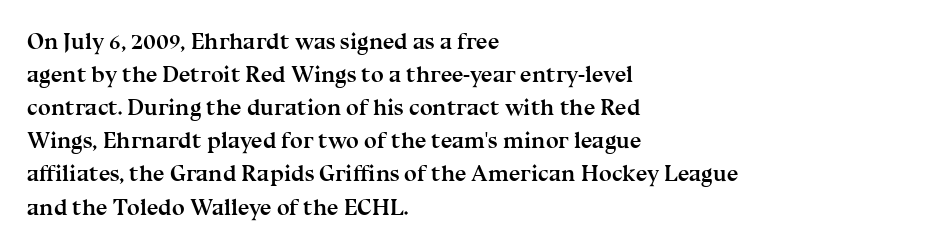
This sample keeps an unexceptional amount of space between lines. Strokes here are thick enough to call this a true bold. A student would call this left alignment; a typographer would say flush left, rag right. You can tell it's not italic because the verticals are truly vertical.
